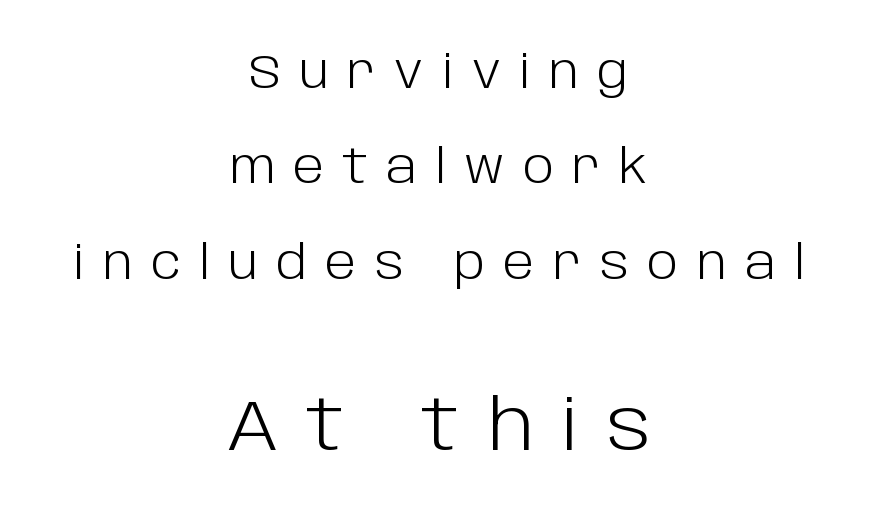
Q: Is the text bold? A: No.
Q: Is the text italic (slanted)? A: No, it is upright.
Q: Is the typeface a serif or a sans-serif typeface? A: Sans-serif.
Q: Is the text underlined? A: No.
Q: How is the paragraph aligned? A: Centered.
Q: Is the spacing between letters normal or unusually wide? A: Unusually wide.
Q: Is the spacing between lines tight, normal or loose? A: Loose.
Q: Which block of text is set in a larger size, the first (top) or the second (bottom)? A: The second (bottom) one.
Q: Width (condensed, normal, or wide)? A: Normal.
Q: Stroke contrast? A: Low.
Q: x-height? A: Large.
Q: Monospaced? A: No.
